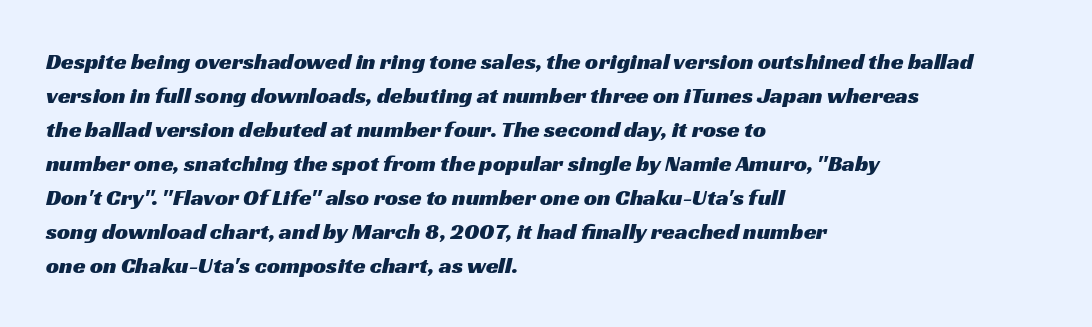
Honestly, the row spacing looks completely unremarkable. The setting favours the left margin, as ordinary paragraphs usually do. There is no visible air inserted between adjacent glyphs. Rule under the text: the space is simply empty.
